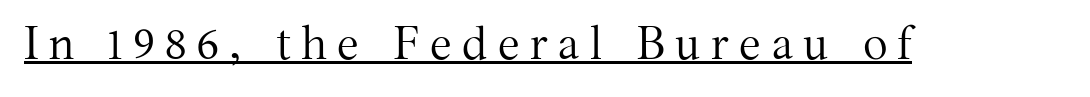
The image shows 46 px regular-weight serif type, upright; set unusually wide letter spacing (+0.23 em), underlined; medium stroke contrast and a medium x-height.
